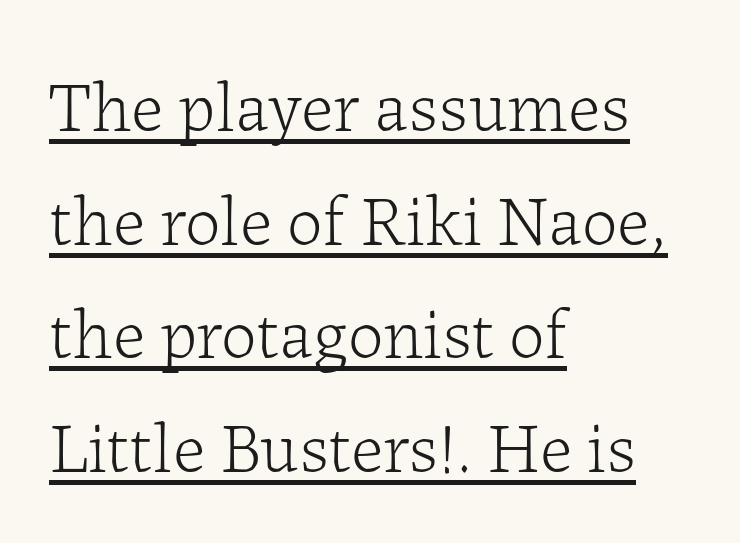
The image shows 71 px light serif type, upright; set left-aligned, normal line spacing (1.6x), normal letter spacing, underlined; low stroke contrast and a medium x-height.
